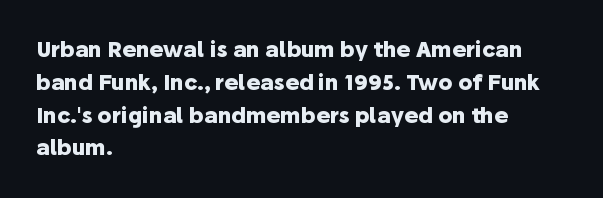
{"italic": "no", "bold": "yes", "underline": "no", "align": "left", "line_spacing": "normal", "line_spacing_ratio": 1.56, "letter_spacing": "normal", "letter_spacing_em": 0.0, "glyph_px": 21}
